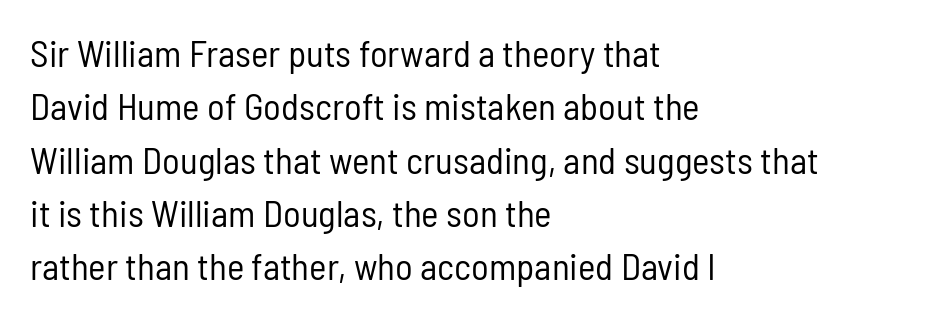
{"serif": "no", "italic": "no", "bold": "no", "weight": "regular", "width": "condensed", "stroke_contrast": "low", "x_height": "medium", "monospaced": "no", "underline": "no", "align": "left", "line_spacing": "normal", "line_spacing_ratio": 1.44, "letter_spacing": "normal", "letter_spacing_em": 0.0, "glyph_px": 37}
